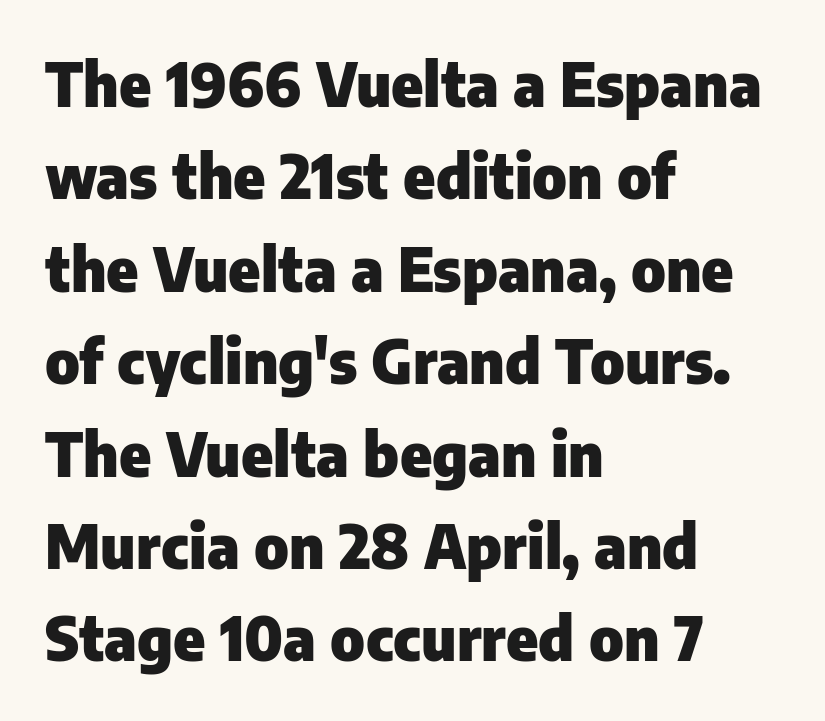
How would I describe the line gaps? Plain and ordinary. Unlike italic type, these characters show no tilt at all. Regarding serifs, this sample does without them. Lines of text with bare space underneath. You could call the tracking neutral — neither tight nor loose.
